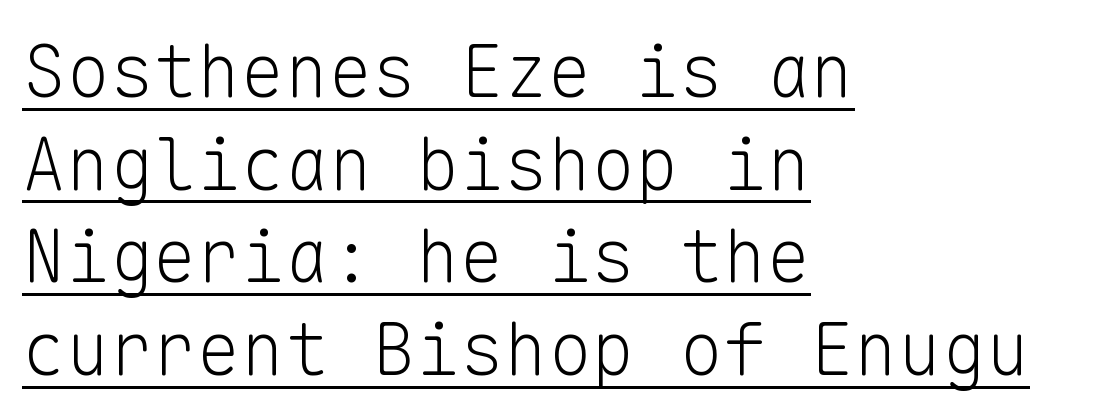
The image shows 73 px light sans-serif type, upright, monospaced; set left-aligned, normal line spacing (1.27x), normal letter spacing, underlined; low stroke contrast and a medium x-height.
